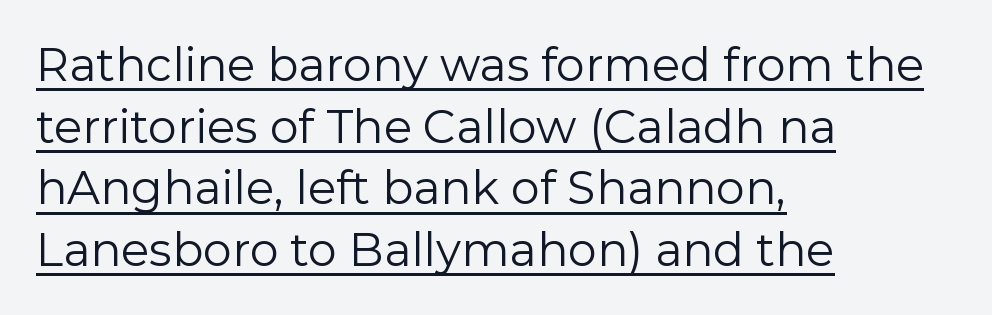
{"serif": "no", "italic": "no", "bold": "no", "weight": "regular", "width": "normal", "stroke_contrast": "low", "x_height": "medium", "monospaced": "no", "underline": "yes", "align": "left", "line_spacing": "normal", "line_spacing_ratio": 1.34, "letter_spacing": "normal", "letter_spacing_em": 0.0, "glyph_px": 46}
